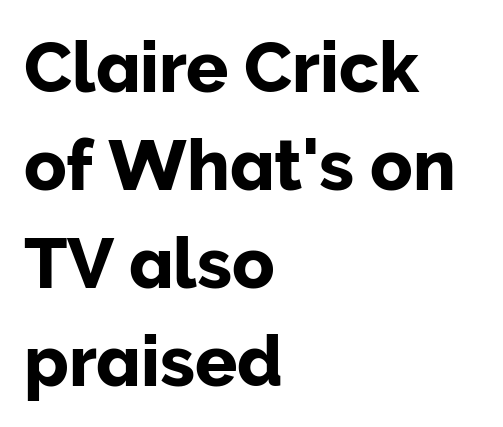
The image shows 70 px sans-serif type, upright; set left-aligned, normal line spacing (1.4x), normal letter spacing, not underlined; low stroke contrast and a medium x-height.
